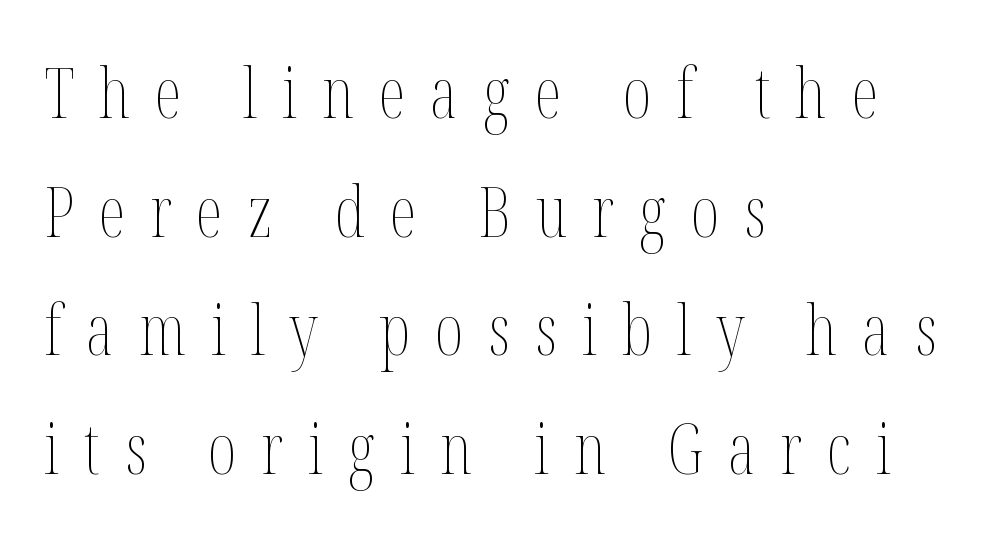
Q: Is the text bold? A: No.
Q: Is the text italic (slanted)? A: No, it is upright.
Q: Is the text underlined? A: No.
Q: How is the paragraph aligned? A: Left-aligned.
Q: Is the spacing between letters normal or unusually wide? A: Unusually wide.
Q: Width (condensed, normal, or wide)? A: Condensed.
Q: Stroke contrast? A: Medium.
Q: x-height? A: Medium.
Q: Monospaced? A: No.
